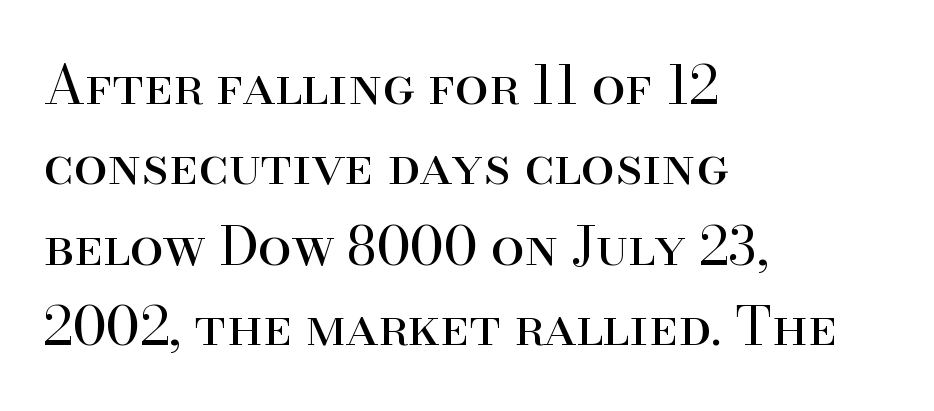
The image shows 54 px regular-weight serif type, upright; set left-aligned, normal line spacing (1.49x), normal letter spacing, not underlined; high stroke contrast and a small x-height.
